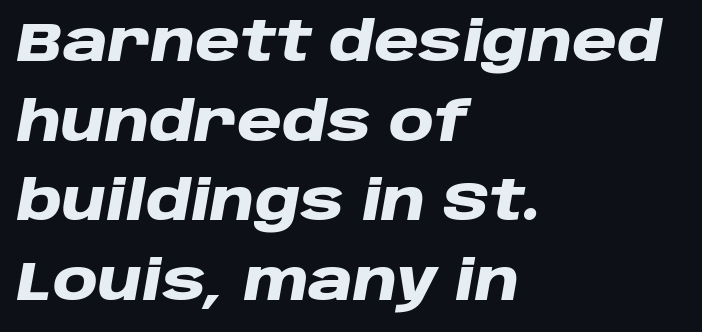
{"italic": "yes", "lean": "right", "slant_degrees": 10, "bold": "yes", "weight": "heavy", "width": "wide", "stroke_contrast": "low", "x_height": "large", "monospaced": "no", "underline": "no", "align": "left", "line_spacing": "normal", "line_spacing_ratio": 1.45, "letter_spacing": "normal", "letter_spacing_em": 0.0, "glyph_px": 55}
